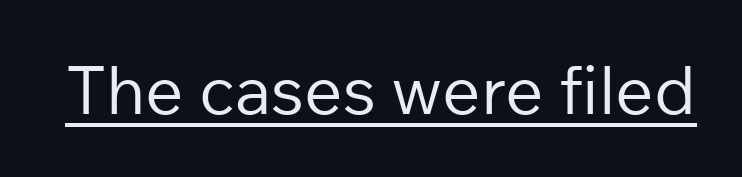
The image shows 67 px regular-weight sans-serif type, upright; set normal letter spacing, underlined; low stroke contrast and a medium x-height.
